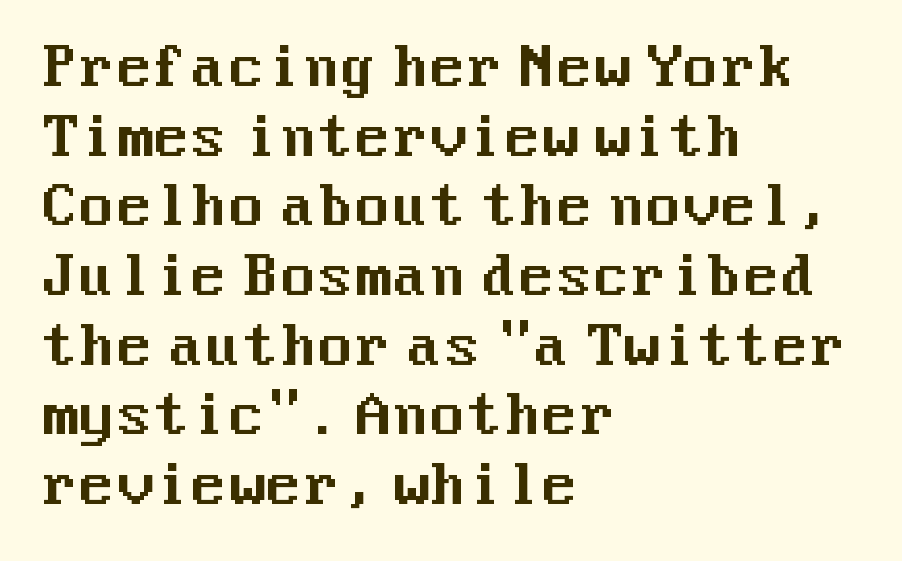
Q: Is the text italic (slanted)? A: No, it is upright.
Q: Is the typeface a serif or a sans-serif typeface? A: Sans-serif.
Q: Is the text underlined? A: No.
Q: How is the paragraph aligned? A: Left-aligned.
Q: Is the spacing between letters normal or unusually wide? A: Normal.
Q: Is the spacing between lines tight, normal or loose? A: Normal.
Q: Width (condensed, normal, or wide)? A: Normal.
Q: Stroke contrast? A: Medium.
Q: x-height? A: Medium.
